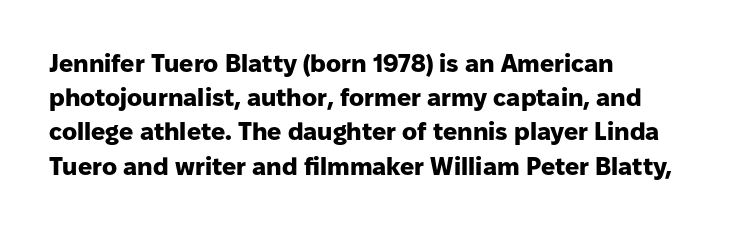
Q: Is the text bold? A: Yes.
Q: Is the text italic (slanted)? A: No, it is upright.
Q: Is the text underlined? A: No.
Q: How is the paragraph aligned? A: Left-aligned.
Q: Is the spacing between letters normal or unusually wide? A: Normal.
Q: Is the spacing between lines tight, normal or loose? A: Normal.
